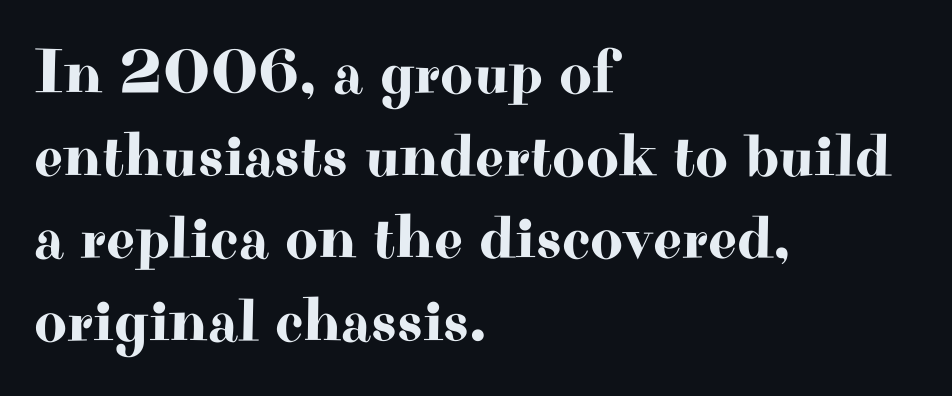
{"serif": "yes", "italic": "no", "width": "wide", "stroke_contrast": "high", "x_height": "small", "monospaced": "no", "underline": "no", "align": "left", "line_spacing": "normal", "line_spacing_ratio": 1.31, "letter_spacing": "normal", "letter_spacing_em": 0.0, "glyph_px": 63}
